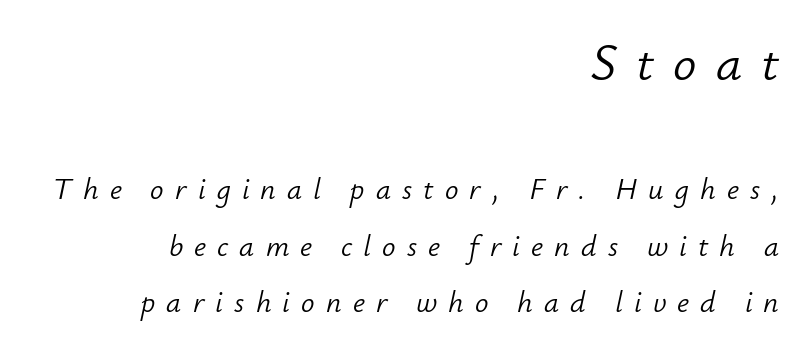
Summary of weight: not heavy and not bold. This rendering widens character spacing well past its baseline value. Yep, that's italic — everything's leaning. Short and long lines alike share a common ending point at right. Do the characters align in a grid? No, the font is proportional.
